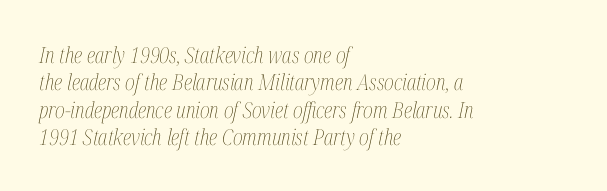
The glyphs are unaccompanied by any horizontal stroke below them. Tracking value appears to be zero — textbook default spacing. One-word summary of the alignment: left. The strokes are not fattened; the text isn't bold.
